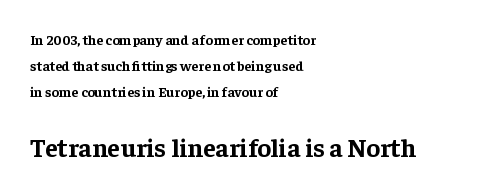
Nope, not italic — everything's standing straight. Layout note: lines flush left. The baseline area is clear. If you squint, the bottom block still reads clearly — it's the larger of the two. Stroke thickness is high; the sample reads as a true bold. There is no visible air inserted between adjacent glyphs.
